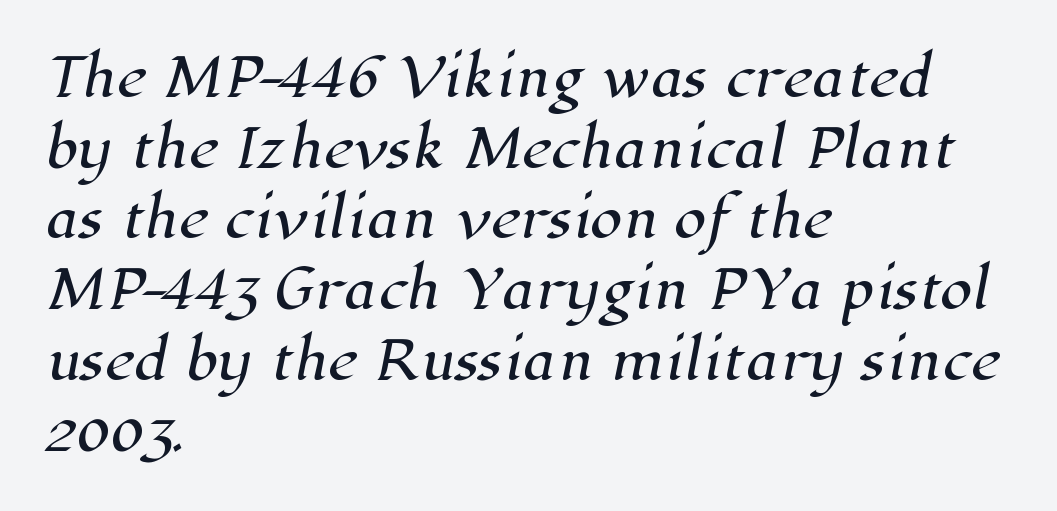
Q: Is the typeface a serif or a sans-serif typeface? A: Serif.
Q: Is the text underlined? A: No.
Q: How is the paragraph aligned? A: Left-aligned.
Q: Is the spacing between letters normal or unusually wide? A: Normal.
Q: Is the spacing between lines tight, normal or loose? A: Normal.
Q: Width (condensed, normal, or wide)? A: Normal.
Q: Stroke contrast? A: High.
Q: x-height? A: Medium.
Q: Monospaced? A: No.
